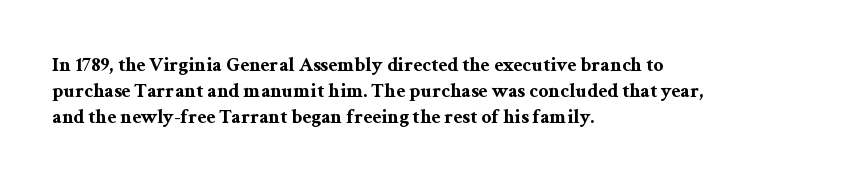
The image shows 20 px bold type, upright; set left-aligned, normal line spacing (1.3x), normal letter spacing, not underlined.
